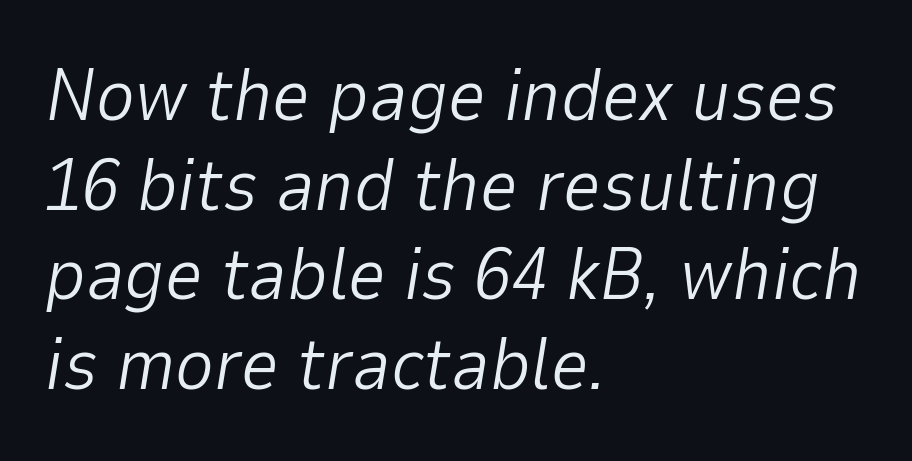
The image shows 74 px light type, italic (leaning right); set left-aligned, line spacing 1.21x, normal letter spacing, not underlined; low stroke contrast and a medium x-height.
